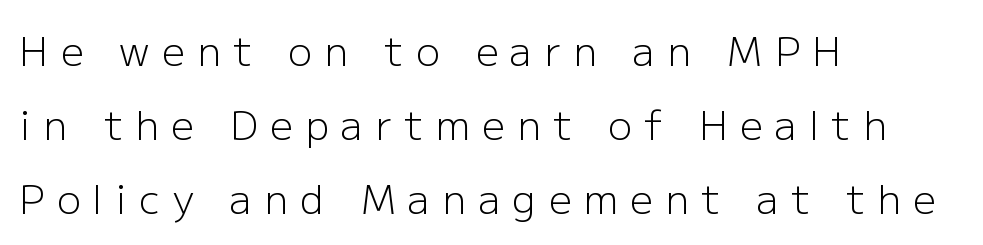
Q: Is the text bold? A: No.
Q: Is the text italic (slanted)? A: No, it is upright.
Q: Is the typeface a serif or a sans-serif typeface? A: Sans-serif.
Q: Is the text underlined? A: No.
Q: How is the paragraph aligned? A: Left-aligned.
Q: Is the spacing between letters normal or unusually wide? A: Unusually wide.
Q: Width (condensed, normal, or wide)? A: Normal.
Q: Stroke contrast? A: Low.
Q: x-height? A: Medium.
Q: Monospaced? A: No.
